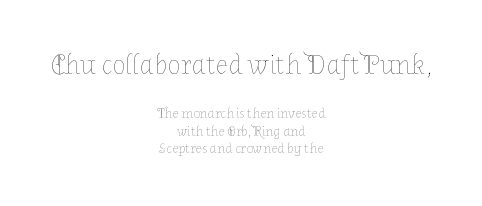
Q: Is the text bold? A: No.
Q: Is the text italic (slanted)? A: No, it is upright.
Q: Is the text underlined? A: No.
Q: How is the paragraph aligned? A: Centered.
Q: Is the spacing between letters normal or unusually wide? A: Normal.
Q: Is the spacing between lines tight, normal or loose? A: Normal.
Q: Which block of text is set in a larger size, the first (top) or the second (bottom)? A: The first (top) one.
Q: Width (condensed, normal, or wide)? A: Normal.
Q: Stroke contrast? A: Low.
Q: x-height? A: Medium.
Q: Monospaced? A: No.
